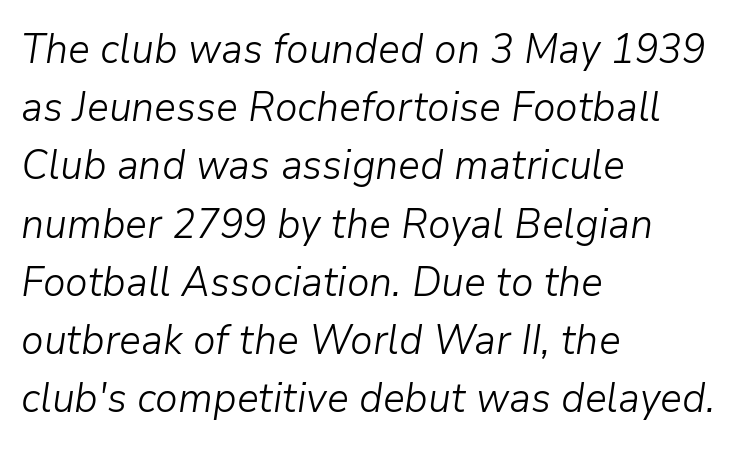
Horizontal alignment here is leftward, the default for most running prose. Note the varied advance widths — an 'i' is clearly narrower than an 'm'. No extra ink here — the face is not bold. What stands out about the letter spacing? Nothing — it is the standard amount. These lines sit exactly where default settings would place them.
